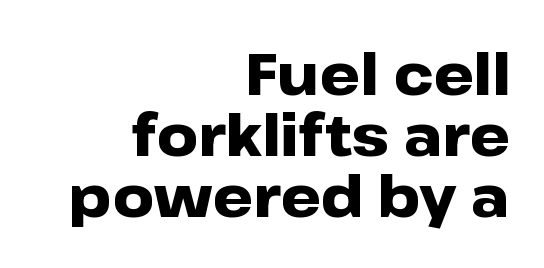
The image shows 57 px heavy, wide sans-serif type, upright; set right-aligned, tight line spacing (1.07x), normal letter spacing, not underlined; low stroke contrast and a medium x-height.
